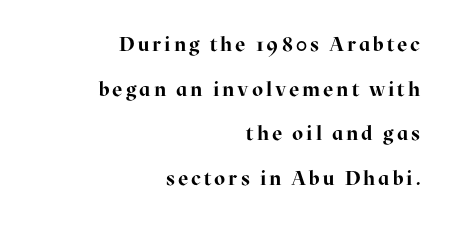
Q: Is the text bold? A: Yes.
Q: Is the text italic (slanted)? A: No, it is upright.
Q: Is the text underlined? A: No.
Q: How is the paragraph aligned? A: Right-aligned.
Q: Is the spacing between lines tight, normal or loose? A: Loose.
